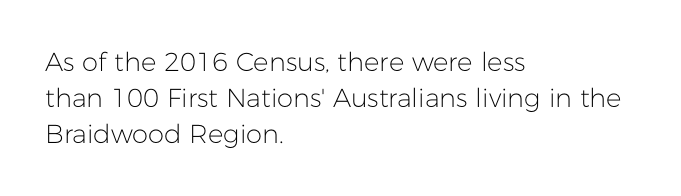
The image shows 26 px text type, upright; set left-aligned, normal line spacing (1.39x), normal letter spacing, not underlined.
